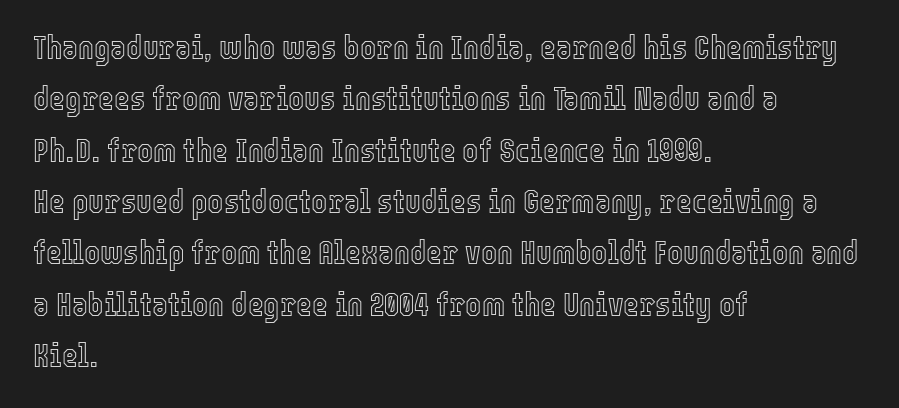
{"italic": "no", "width": "condensed", "x_height": "medium", "monospaced": "no", "underline": "no", "align": "left", "line_spacing": "normal", "line_spacing_ratio": 1.51, "letter_spacing": "normal", "letter_spacing_em": 0.0, "glyph_px": 34}
